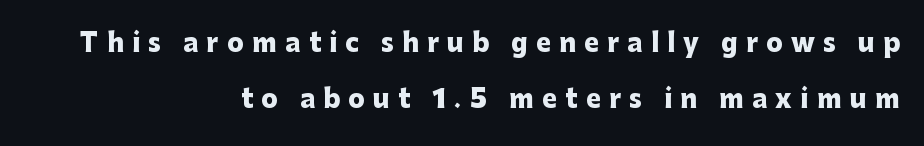
{"italic": "no", "bold": "yes", "underline": "no", "align": "right", "line_spacing": "loose", "line_spacing_ratio": 2.24, "letter_spacing": "wide", "letter_spacing_em": 0.33, "glyph_px": 25}
